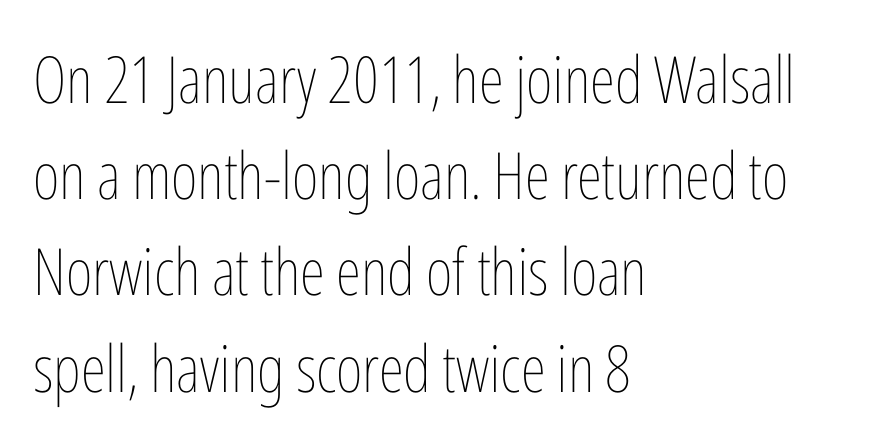
{"italic": "no", "bold": "no", "weight": "thin", "width": "condensed", "stroke_contrast": "low", "x_height": "medium", "monospaced": "no", "underline": "no", "align": "left", "line_spacing": "normal", "line_spacing_ratio": 1.48, "letter_spacing": "normal", "letter_spacing_em": 0.0, "glyph_px": 65}
